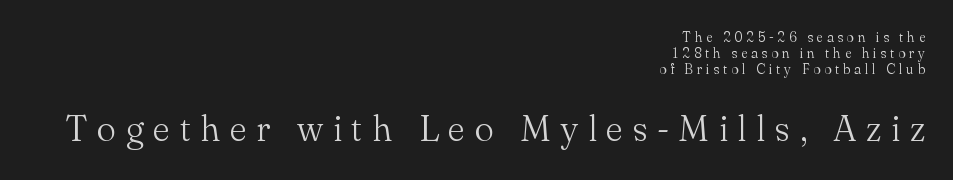
Q: Is the text bold? A: No.
Q: Is the text italic (slanted)? A: No, it is upright.
Q: Is the typeface a serif or a sans-serif typeface? A: Serif.
Q: Is the text underlined? A: No.
Q: How is the paragraph aligned? A: Right-aligned.
Q: Is the spacing between letters normal or unusually wide? A: Unusually wide.
Q: Is the spacing between lines tight, normal or loose? A: Tight.
Q: Which block of text is set in a larger size, the first (top) or the second (bottom)? A: The second (bottom) one.
Q: Width (condensed, normal, or wide)? A: Normal.
Q: Stroke contrast? A: Medium.
Q: x-height? A: Small.
Q: Monospaced? A: No.
